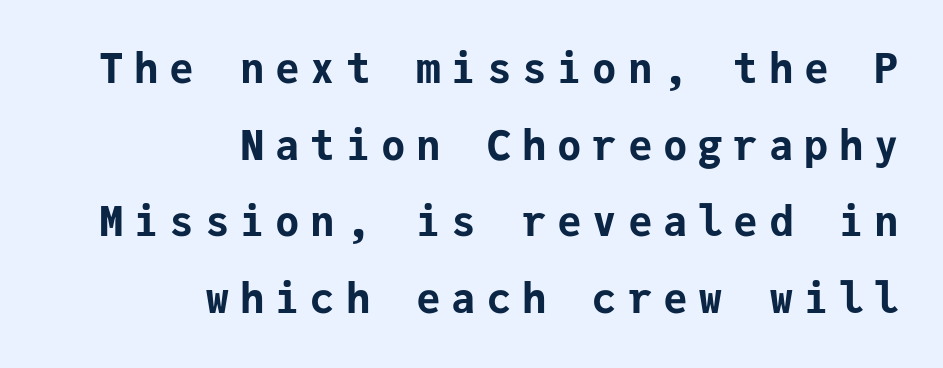
{"serif": "no", "italic": "no", "bold": "yes", "weight": "bold", "width": "normal", "stroke_contrast": "low", "x_height": "medium", "monospaced": "yes", "underline": "no", "align": "right", "line_spacing_ratio": 1.87, "letter_spacing": "wide", "letter_spacing_em": 0.26, "glyph_px": 41}
